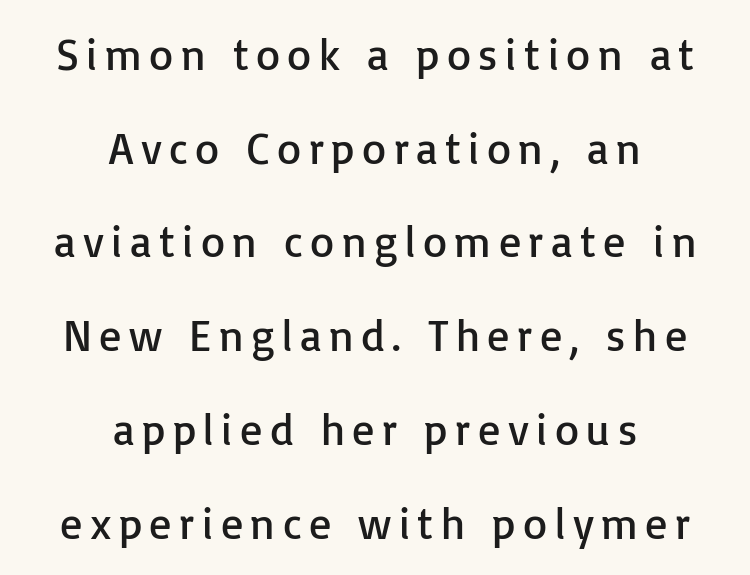
{"serif": "no", "italic": "no", "bold": "no", "weight": "regular", "width": "normal", "stroke_contrast": "low", "x_height": "medium", "monospaced": "no", "underline": "no", "align": "center", "line_spacing": "loose", "line_spacing_ratio": 2.13, "glyph_px": 44}
